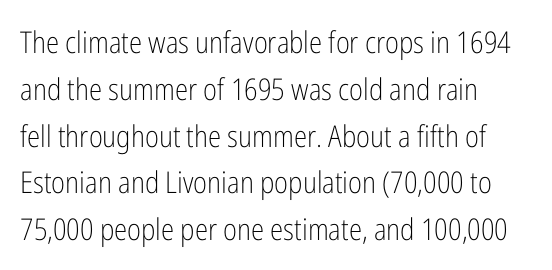
{"serif": "no", "italic": "no", "bold": "no", "weight": "light", "width": "condensed", "stroke_contrast": "low", "x_height": "medium", "monospaced": "no", "underline": "no", "align": "left", "line_spacing": "normal", "line_spacing_ratio": 1.56, "letter_spacing": "normal", "letter_spacing_em": 0.0, "glyph_px": 30}
